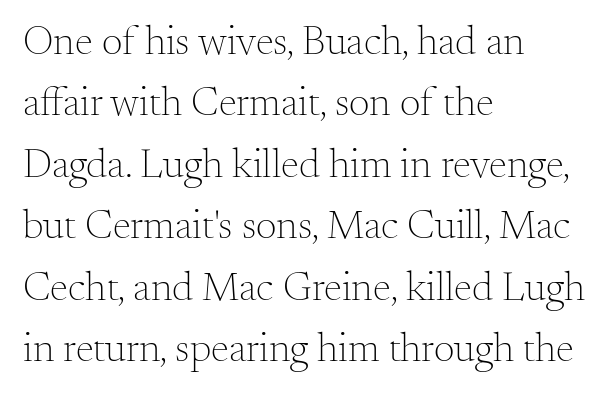
{"serif": "yes", "italic": "no", "bold": "no", "weight": "light", "width": "normal", "stroke_contrast": "medium", "x_height": "small", "monospaced": "no", "underline": "no", "align": "left", "line_spacing": "normal", "line_spacing_ratio": 1.5, "letter_spacing": "normal", "letter_spacing_em": 0.0, "glyph_px": 41}
